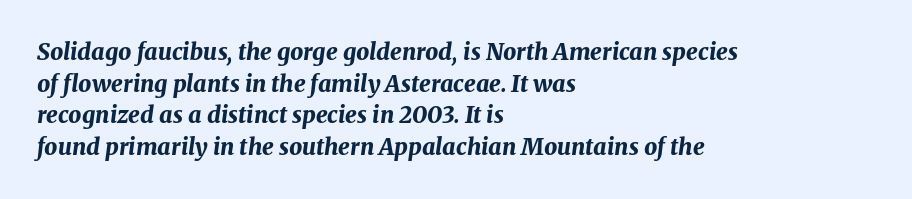
{"italic": "yes", "lean": "right", "slant_degrees": 8, "bold": "yes", "underline": "no", "align": "left", "line_spacing": "normal", "line_spacing_ratio": 1.37, "letter_spacing": "normal", "letter_spacing_em": 0.0, "glyph_px": 23}
